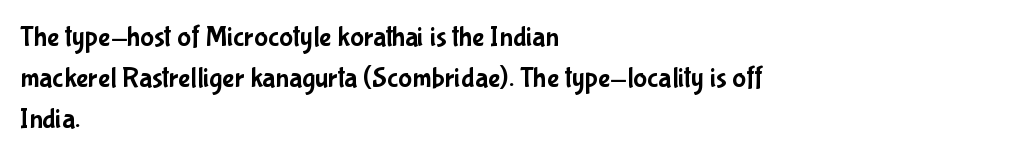
The image shows 29 px condensed sans-serif type, upright; set left-aligned, normal line spacing (1.41x), normal letter spacing, not underlined; low stroke contrast and a medium x-height.
